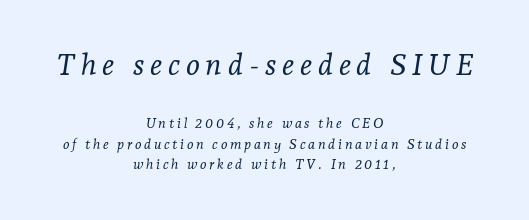
This block has exactly the height ordinary leading produces. Would a proofreader flag this as italicized? Yes. Regarding serifs, this sample has them. Compared with a flush-left layout, this one balances lines on the center instead.
